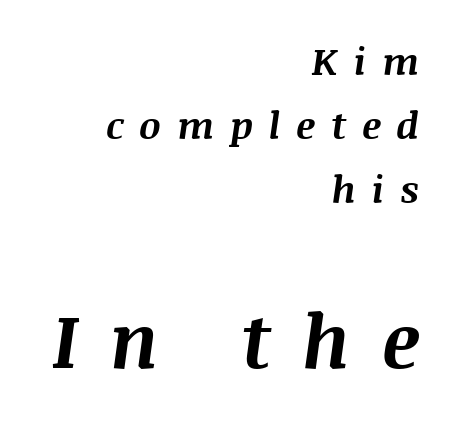
Compared with ordinary roman type, these characters are visibly tilted. Vertically, the passage feels balanced, rows spaced as you'd expect. The horizontal fit of the characters is loose and conspicuously gappy. The strip under each line holds only bare page. Each letter keeps its own natural width here, so spacing adapts to shape. The rendering anchors every line to the right-hand side.
